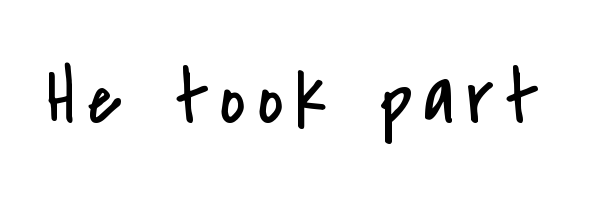
{"serif": "no", "italic": "no", "bold": "no", "weight": "regular", "width": "condensed", "stroke_contrast": "low", "x_height": "small", "monospaced": "no", "underline": "no", "glyph_px": 78}
